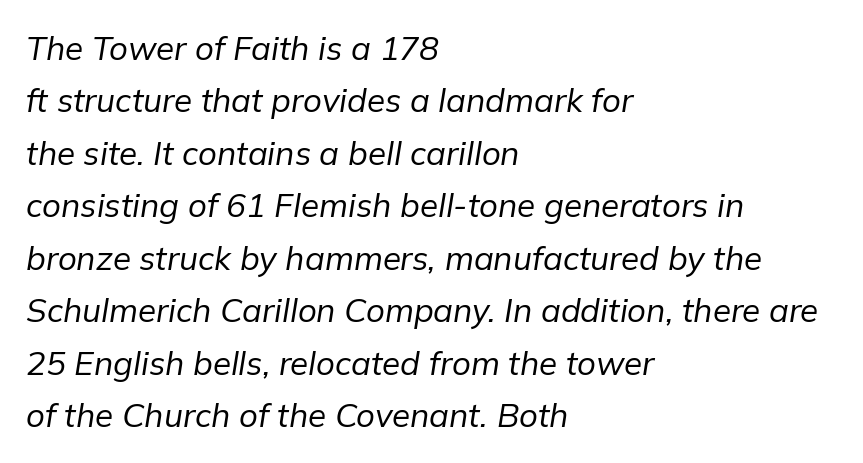
Glance below the letters and you will spot only blank space. The font's italic variant was chosen for this text. Default kerning and tracking; the words read as compact shapes. Is the type heavy? It reads as light-to-regular instead. The rendering uses natural spacing where letterforms have individual widths. In terms of leading, this rendering sits right in the middle.
